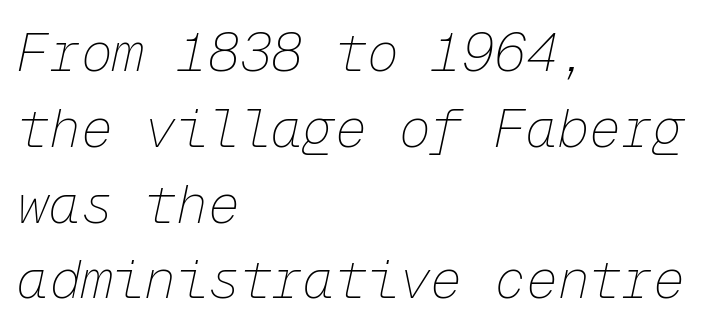
The specimen omits any rule beneath the text block's lines. Short note: letters normally spaced. Note the uniform advance width — an 'i' takes as much space as an 'm'. No chunkiness to these letters — they're not bold.
